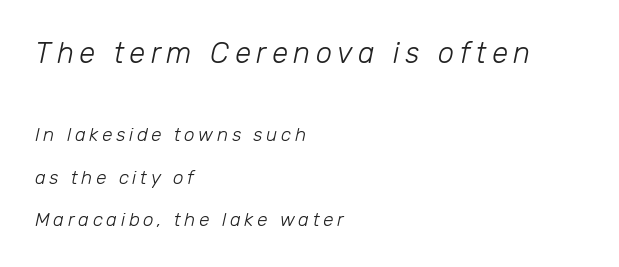
Q: Is the text bold? A: No.
Q: Is the text italic (slanted)? A: Yes, it leans right by about 12 degrees.
Q: Is the text underlined? A: No.
Q: How is the paragraph aligned? A: Left-aligned.
Q: Is the spacing between lines tight, normal or loose? A: Loose.
Q: Which block of text is set in a larger size, the first (top) or the second (bottom)? A: The first (top) one.
Q: Width (condensed, normal, or wide)? A: Normal.
Q: Stroke contrast? A: Low.
Q: x-height? A: Medium.
Q: Monospaced? A: No.
